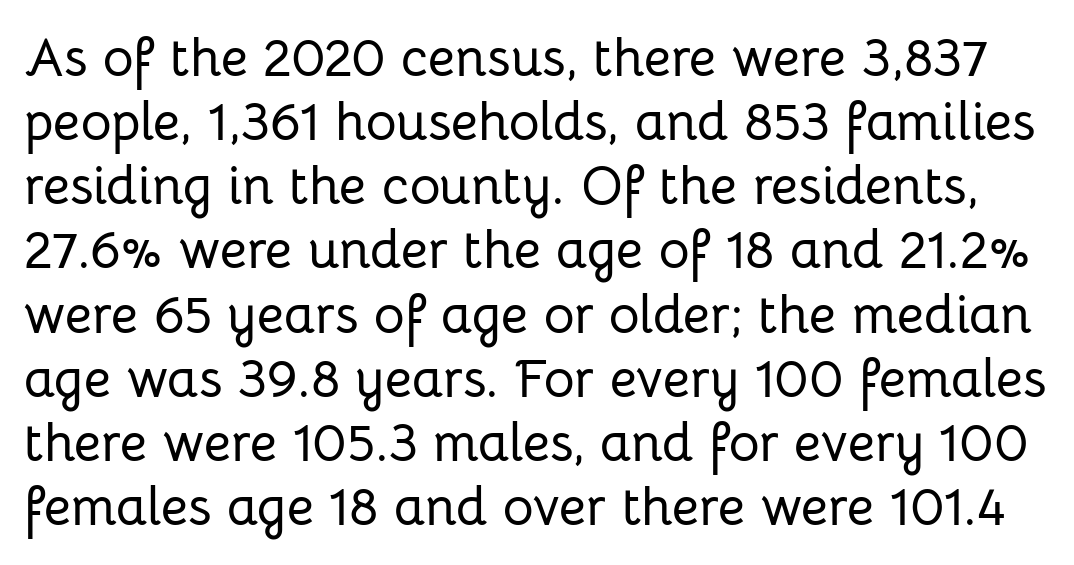
The image shows 53 px sans-serif type, upright; set line spacing 1.21x, normal letter spacing, not underlined; low stroke contrast and a medium x-height.
